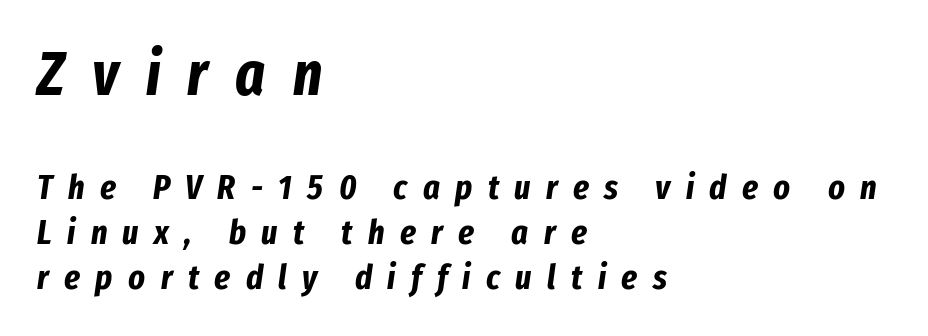
A clean baseline with only descenders dipping below it. If you drew a line through each stem, it would be angled. Weight check: bold — yes, fully. Observe the wide spacing: letters keep a clear distance from each other.
